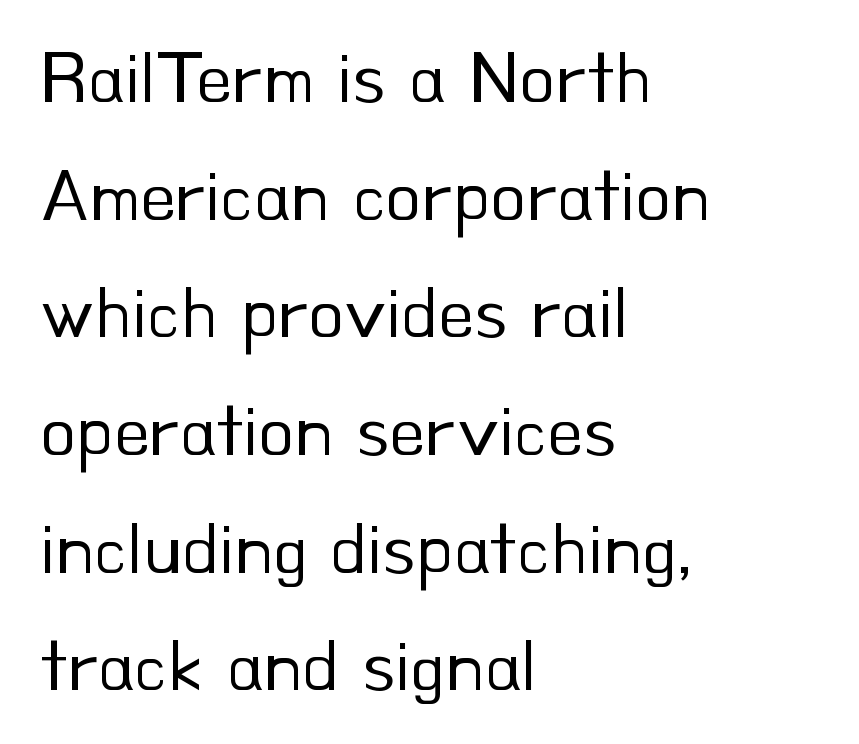
The image shows 74 px regular-weight sans-serif type, upright; set left-aligned, normal line spacing (1.59x), normal letter spacing, not underlined; low stroke contrast and a small x-height.
